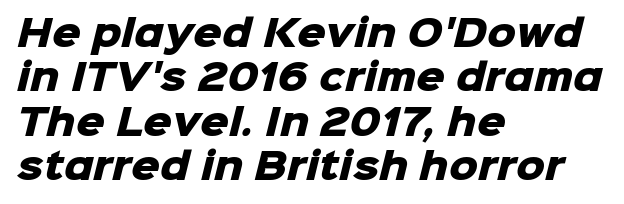
Q: Is the text bold? A: Yes.
Q: Is the typeface a serif or a sans-serif typeface? A: Sans-serif.
Q: Is the text underlined? A: No.
Q: How is the paragraph aligned? A: Left-aligned.
Q: Is the spacing between letters normal or unusually wide? A: Normal.
Q: Width (condensed, normal, or wide)? A: Normal.
Q: Stroke contrast? A: Low.
Q: x-height? A: Medium.
Q: Monospaced? A: No.
